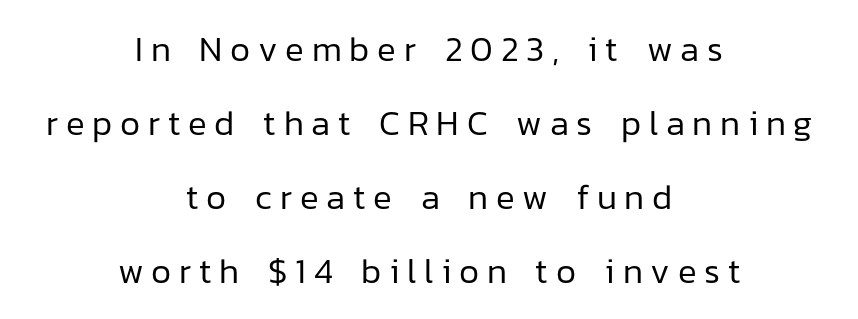
The image shows 35 px regular-weight sans-serif type, upright; set centered, loose line spacing (2.11x), unusually wide letter spacing (+0.22 em), not underlined; low stroke contrast and a medium x-height.
